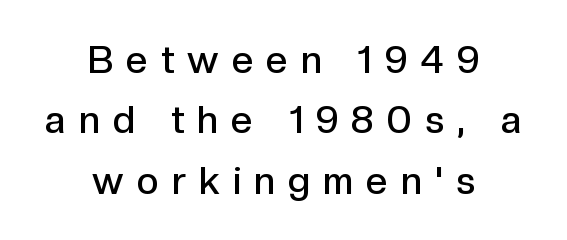
{"serif": "no", "italic": "no", "bold": "semi", "weight": "semibold", "width": "normal", "x_height": "medium", "monospaced": "no", "underline": "no", "align": "center", "line_spacing": "normal", "line_spacing_ratio": 1.59, "letter_spacing": "wide", "letter_spacing_em": 0.35, "glyph_px": 38}
